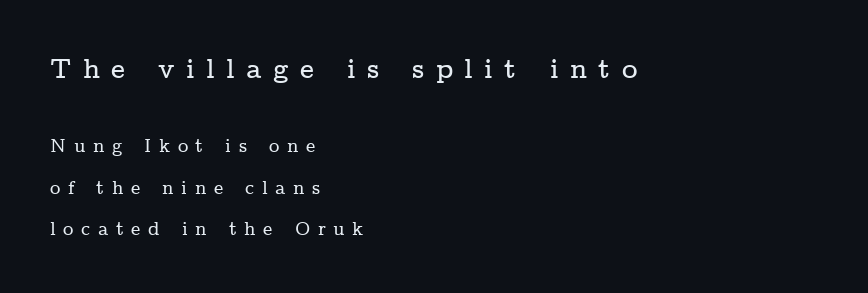
Bare-footed words on every line. Line beginnings align vertically; line endings do not. Between one letter and the next there's a generous, obvious gap. The letters stand upright; this is a roman face. The lines are spread far apart with generous leading. Whoever set this made the first block the dominant, larger element.
